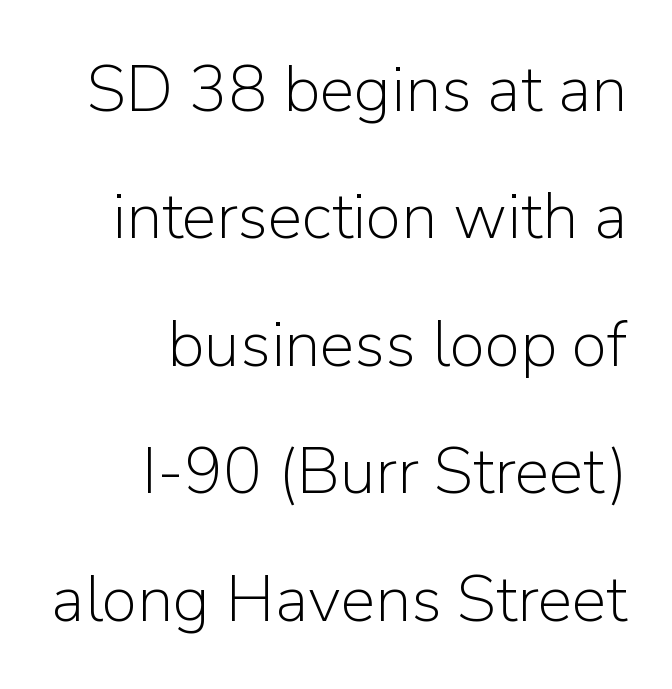
Horizontal alignment here is rightward, an uncommon choice for prose. The face used here is proportionally spaced, like ordinary book or web type. If you drew a line through each stem, it would be perfectly vertical. Ink coverage per letter is moderate at most. The designer went with a sans here, leaving each stem footless. Glance below the letters and you will spot only blank space.
